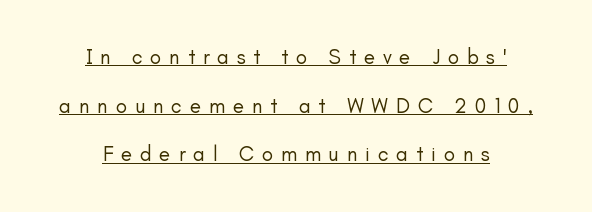
{"italic": "no", "bold": "no", "underline": "yes", "align": "center", "line_spacing": "loose", "line_spacing_ratio": 2.31, "letter_spacing": "wide", "letter_spacing_em": 0.37, "glyph_px": 21}
